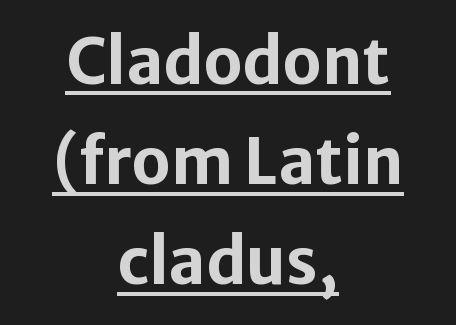
{"serif": "no", "italic": "no", "bold": "yes", "weight": "bold", "width": "normal", "stroke_contrast": "low", "x_height": "medium", "monospaced": "no", "underline": "yes", "align": "center", "line_spacing": "normal", "line_spacing_ratio": 1.59, "letter_spacing": "normal", "letter_spacing_em": 0.0, "glyph_px": 63}
